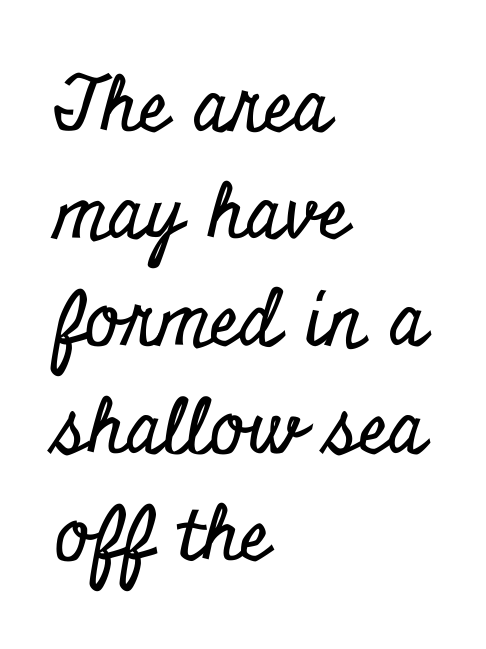
{"serif": "yes", "width": "condensed", "stroke_contrast": "low", "x_height": "small", "monospaced": "no", "underline": "no", "align": "left", "line_spacing": "normal", "line_spacing_ratio": 1.43, "letter_spacing": "normal", "letter_spacing_em": 0.0, "glyph_px": 75}
